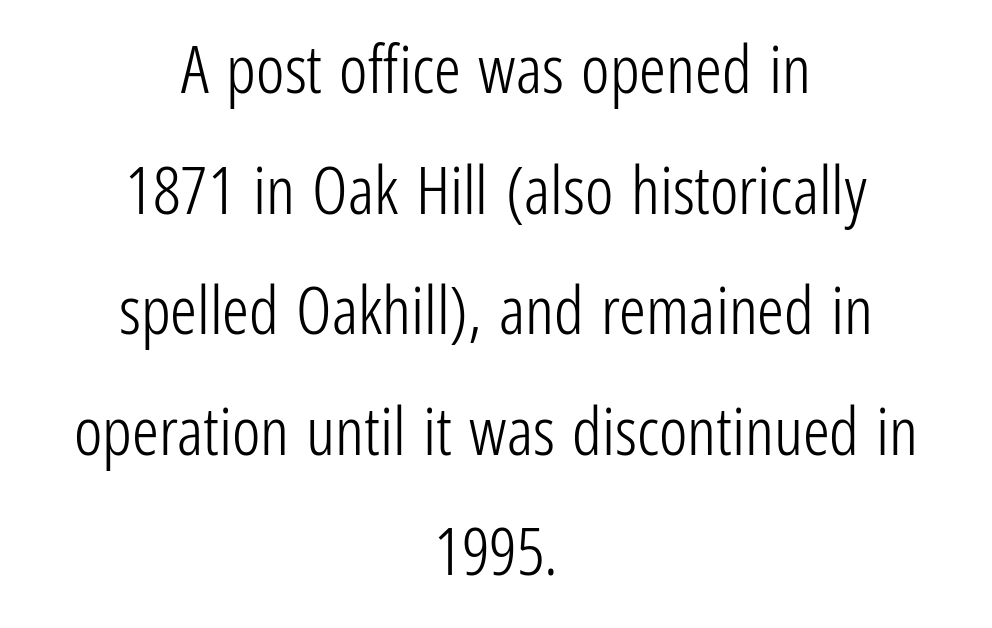
Spacing verdict: proportional, widths tailored to each character. A student would call this center alignment; a typographer would say set centered. Characters remain perfectly vertical along every line. Font category for this specimen: sans-serif. How are the letters spaced? Ordinarily, with no added tracking. A bare baseline throughout the passage.
